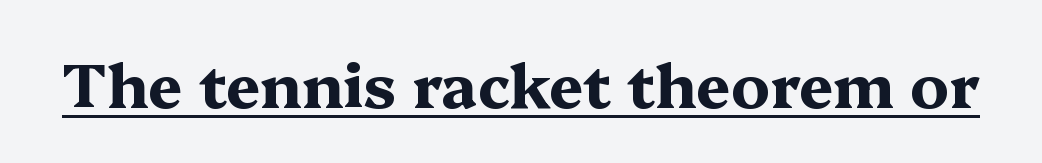
Q: Is the text bold? A: Yes.
Q: Is the text italic (slanted)? A: No, it is upright.
Q: Is the typeface a serif or a sans-serif typeface? A: Serif.
Q: Is the text underlined? A: Yes.
Q: Is the spacing between letters normal or unusually wide? A: Normal.
Q: Width (condensed, normal, or wide)? A: Wide.
Q: Stroke contrast? A: Medium.
Q: x-height? A: Medium.
Q: Monospaced? A: No.
